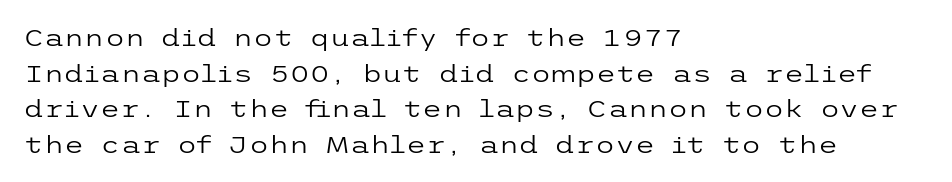
{"italic": "no", "bold": "no", "underline": "no", "align": "left", "line_spacing": "normal", "line_spacing_ratio": 1.55, "letter_spacing": "normal", "letter_spacing_em": 0.0, "glyph_px": 23}
